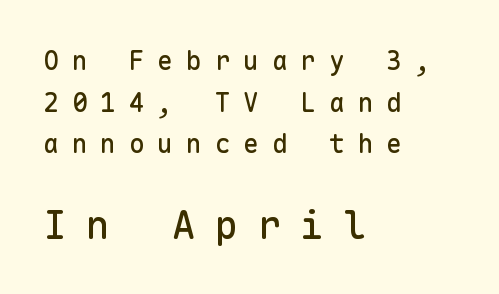
Q: Is the text italic (slanted)? A: No, it is upright.
Q: Is the typeface a serif or a sans-serif typeface? A: Sans-serif.
Q: Is the text underlined? A: No.
Q: How is the paragraph aligned? A: Left-aligned.
Q: Is the spacing between letters normal or unusually wide? A: Unusually wide.
Q: Is the spacing between lines tight, normal or loose? A: Normal.
Q: Which block of text is set in a larger size, the first (top) or the second (bottom)? A: The second (bottom) one.
Q: Width (condensed, normal, or wide)? A: Normal.
Q: Stroke contrast? A: Low.
Q: x-height? A: Medium.
Q: Monospaced? A: Yes.
